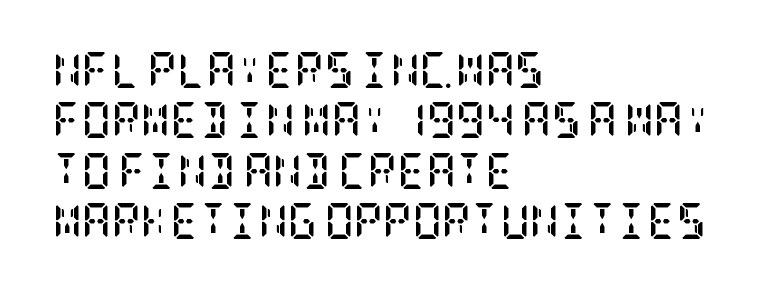
Q: Is the text bold? A: Yes.
Q: Is the text italic (slanted)? A: No, it is upright.
Q: Is the typeface a serif or a sans-serif typeface? A: Serif.
Q: Is the text underlined? A: No.
Q: How is the paragraph aligned? A: Left-aligned.
Q: Is the spacing between letters normal or unusually wide? A: Normal.
Q: Is the spacing between lines tight, normal or loose? A: Normal.
Q: Width (condensed, normal, or wide)? A: Condensed.
Q: Stroke contrast? A: Low.
Q: x-height? A: Large.
